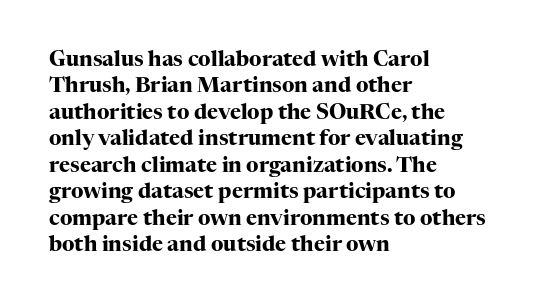
{"italic": "no", "bold": "yes", "underline": "no", "align": "left", "line_spacing": "normal", "line_spacing_ratio": 1.26, "letter_spacing": "normal", "letter_spacing_em": 0.0, "glyph_px": 21}
